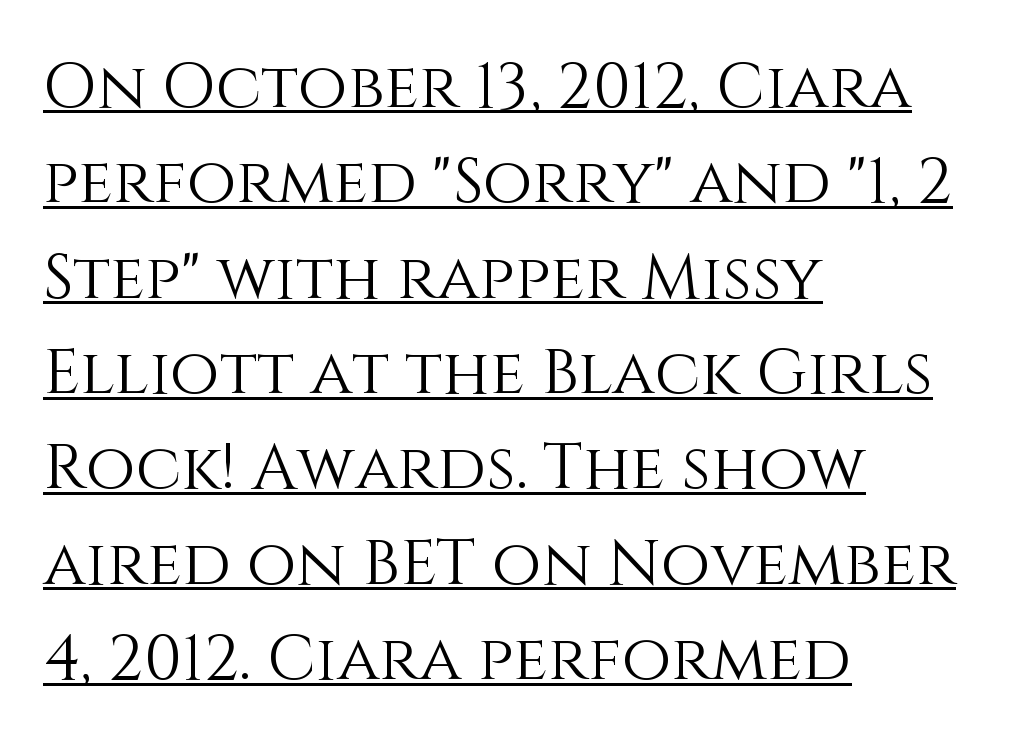
Q: Is the text bold? A: No.
Q: Is the text italic (slanted)? A: No, it is upright.
Q: Is the text underlined? A: Yes.
Q: How is the paragraph aligned? A: Left-aligned.
Q: Is the spacing between letters normal or unusually wide? A: Normal.
Q: Is the spacing between lines tight, normal or loose? A: Normal.
Q: Width (condensed, normal, or wide)? A: Normal.
Q: Stroke contrast? A: Medium.
Q: x-height? A: Large.
Q: Monospaced? A: No.
